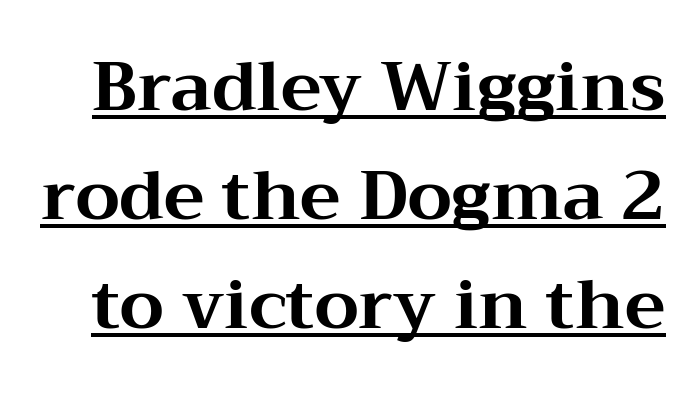
This rendering leaves character spacing at its baseline value. You could not count columns in this text — the font is proportionally spaced. The block of text has a typical density, with ordinary space between rows. Is there any slant? The stems are plumb.
